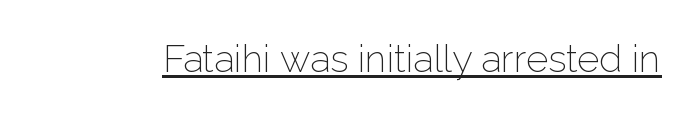
{"serif": "no", "italic": "no", "bold": "no", "weight": "light", "width": "normal", "stroke_contrast": "low", "x_height": "medium", "monospaced": "no", "underline": "yes", "letter_spacing": "normal", "letter_spacing_em": 0.0, "glyph_px": 38}
